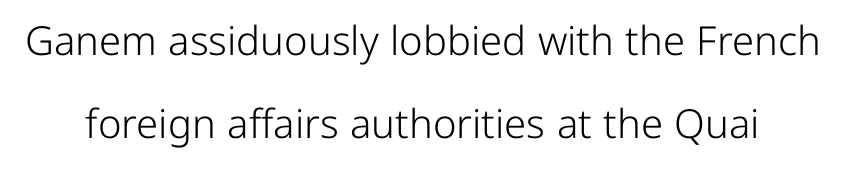
{"serif": "no", "italic": "no", "bold": "no", "weight": "light", "width": "normal", "stroke_contrast": "low", "x_height": "medium", "monospaced": "no", "underline": "no", "line_spacing": "loose", "line_spacing_ratio": 2.08, "letter_spacing": "normal", "letter_spacing_em": 0.0, "glyph_px": 40}
